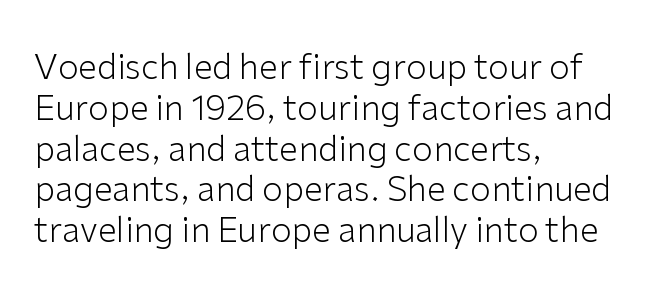
Italic? Not at all — the glyphs are vertical. Caption: face not bold, strokes unweighted. This sample is left-justified, so line endings fall wherever the words run out. Note the varied advance widths — an 'i' is clearly narrower than an 'm'. This rendering employs a face without finishing strokes, i.e., a sans-serif.
